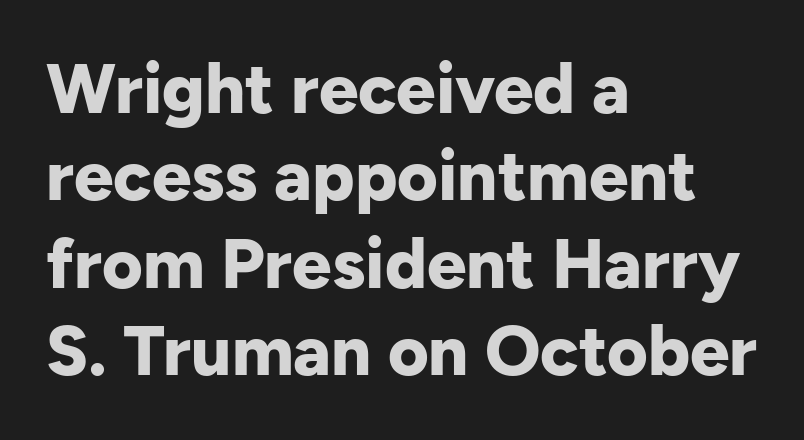
{"serif": "no", "italic": "no", "bold": "yes", "weight": "bold", "width": "normal", "stroke_contrast": "low", "x_height": "medium", "monospaced": "no", "underline": "no", "align": "left", "line_spacing": "normal", "line_spacing_ratio": 1.25, "letter_spacing": "normal", "letter_spacing_em": 0.0, "glyph_px": 70}
